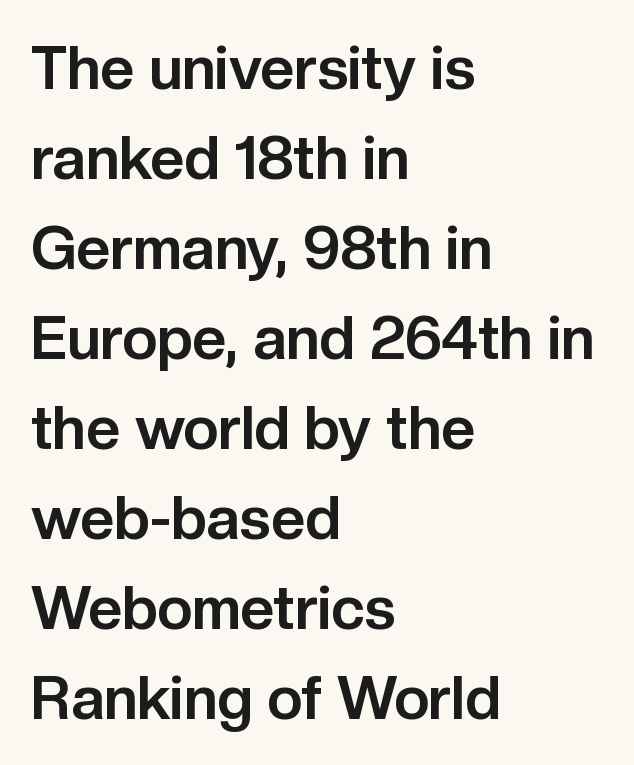
Q: Is the text bold? A: Yes.
Q: Is the text italic (slanted)? A: No, it is upright.
Q: Is the typeface a serif or a sans-serif typeface? A: Sans-serif.
Q: Is the text underlined? A: No.
Q: How is the paragraph aligned? A: Left-aligned.
Q: Is the spacing between letters normal or unusually wide? A: Normal.
Q: Is the spacing between lines tight, normal or loose? A: Normal.
Q: Width (condensed, normal, or wide)? A: Normal.
Q: Stroke contrast? A: Low.
Q: x-height? A: Medium.
Q: Monospaced? A: No.
